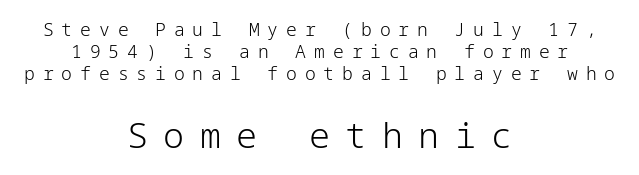
{"serif": "no", "italic": "no", "bold": "no", "weight": "light", "width": "normal", "stroke_contrast": "low", "x_height": "medium", "underline": "no", "align": "center", "line_spacing_ratio": 1.22, "letter_spacing": "wide", "letter_spacing_em": 0.44, "larger_block": "second", "size_ratio": 1.94, "glyph_px": 35}
